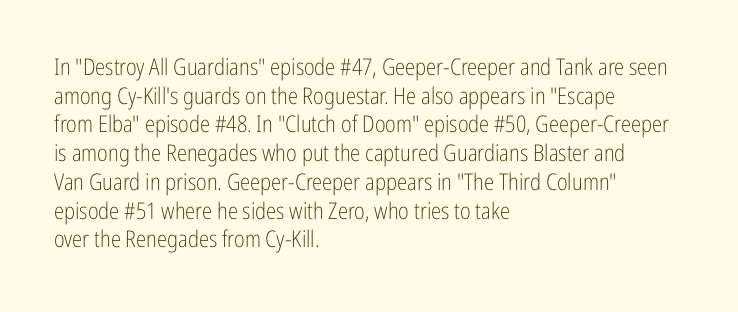
The lines sit at an ordinary, default distance from one another. The text block is weighted toward the left margin, trailing off unevenly rightward. Tracking value appears to be zero — textbook default spacing. Has an underline been added? It has not. Stroke mass is kept to a normal reading level or below.
